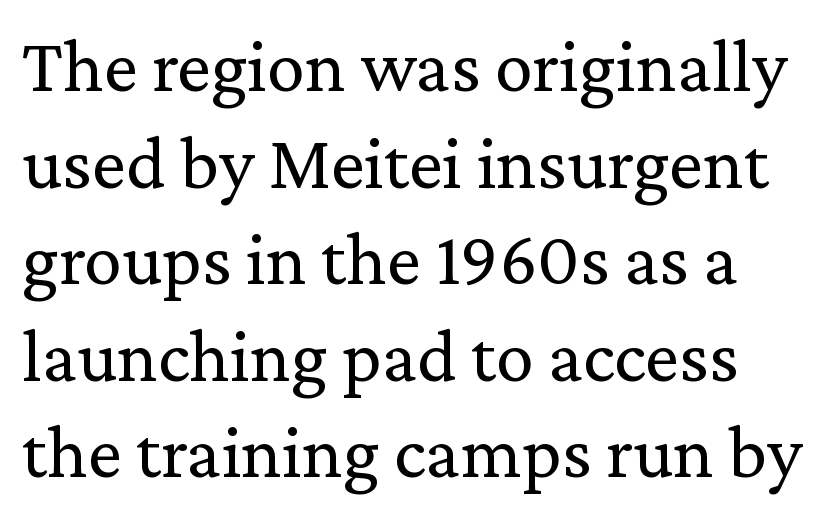
Look at the tracking — it's just the regular setting, nothing added. Compared with typical paragraphs, the rows here are spaced about the same. Serif or sans? Serif — the stroke terminals have little feet. Proportional: the letters do not fall into vertical columns.
